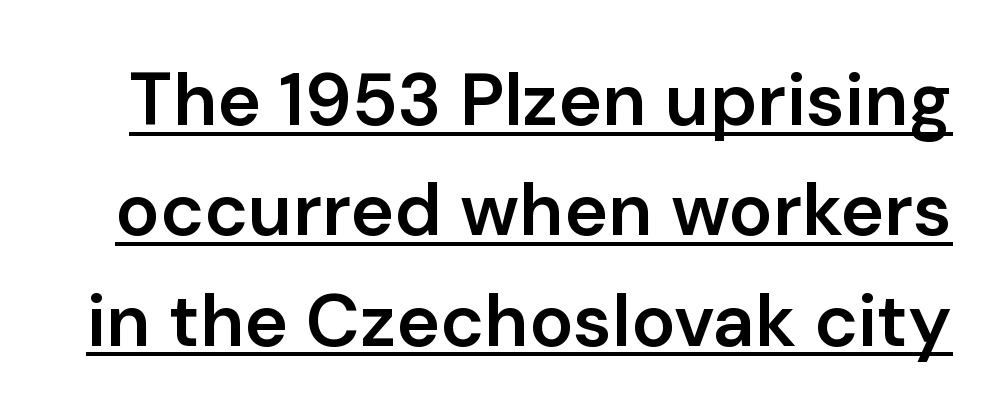
The image shows 74 px semibold sans-serif type, upright; set normal line spacing (1.49x), normal letter spacing, underlined; low stroke contrast and a medium x-height.
